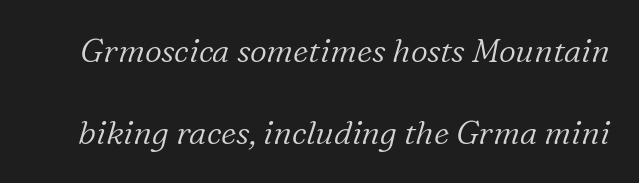
{"serif": "yes", "italic": "yes", "lean": "right", "slant_degrees": 16, "bold": "no", "weight": "light", "width": "normal", "stroke_contrast": "low", "x_height": "medium", "monospaced": "no", "underline": "no", "line_spacing": "loose", "line_spacing_ratio": 2.49, "letter_spacing": "normal", "letter_spacing_em": 0.0, "glyph_px": 33}
